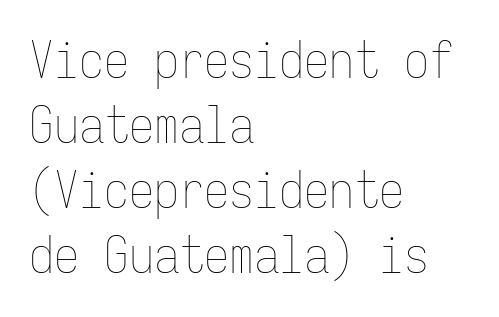
Does the leading feel generous? No, just average. Descenders hang freely into open space. Posture: upright roman. Notice how the passage keeps a crisp vertical edge on the left only. Each letter, wide or thin by design, is forced into the same width here. A quiet, ordinary-to-light weight characterises the typeface.
